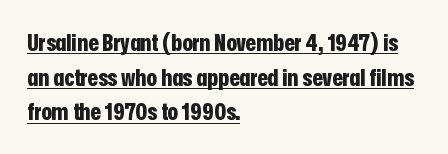
The image shows 24 px bold type, upright; set left-aligned, normal line spacing (1.44x), normal letter spacing, underlined.
